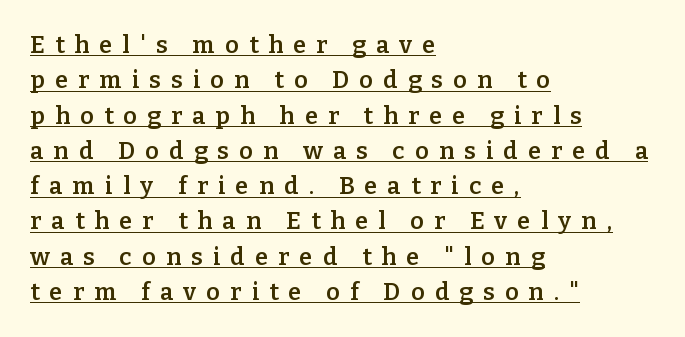
The axis of the letterforms is exactly vertical. Vertically, the passage feels balanced, rows spaced as you'd expect. Emphasis is given by a line drawn under the lettering. Bold? Not quite — semibold, heavier than regular but stopping short.
